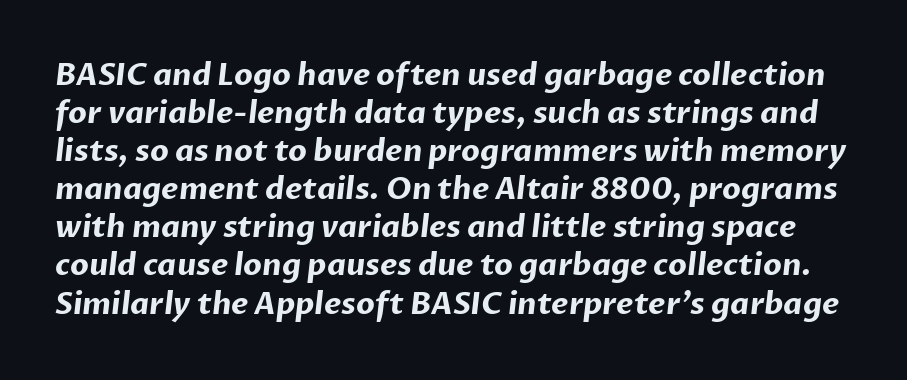
The image shows 30 px bold sans-serif type; set normal line spacing (1.27x), normal letter spacing, not underlined; low stroke contrast and a medium x-height.
